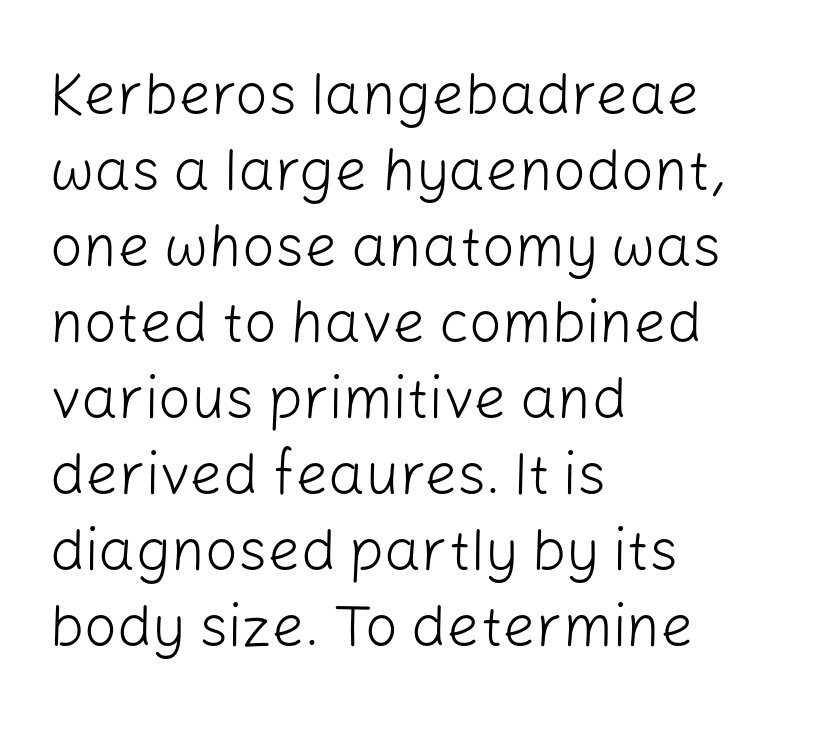
The image shows 58 px light sans-serif type, upright; set left-aligned, normal line spacing (1.31x), normal letter spacing, not underlined; low stroke contrast and a medium x-height.
